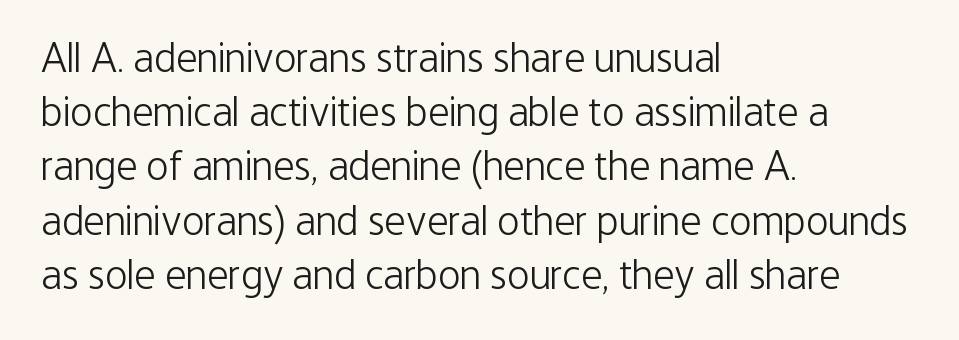
Q: Is the text bold? A: No.
Q: Is the text italic (slanted)? A: No, it is upright.
Q: Is the typeface a serif or a sans-serif typeface? A: Sans-serif.
Q: Is the text underlined? A: No.
Q: How is the paragraph aligned? A: Left-aligned.
Q: Is the spacing between letters normal or unusually wide? A: Normal.
Q: Is the spacing between lines tight, normal or loose? A: Normal.
Q: Width (condensed, normal, or wide)? A: Condensed.
Q: Stroke contrast? A: Low.
Q: x-height? A: Medium.
Q: Monospaced? A: No.
